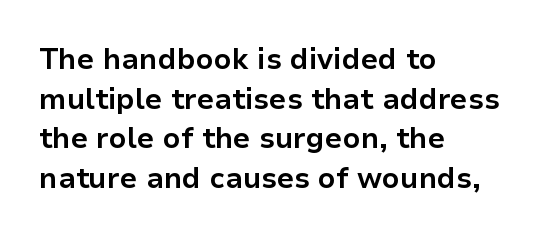
This rendering leaves character spacing at its baseline value. If you drew a ruler down the left edge, every line would touch it. What kind of face is this? One without serifs — a sans. Character widths vary here, with narrow letters taking less room than wide ones. This rendering features lettering with no underline.
